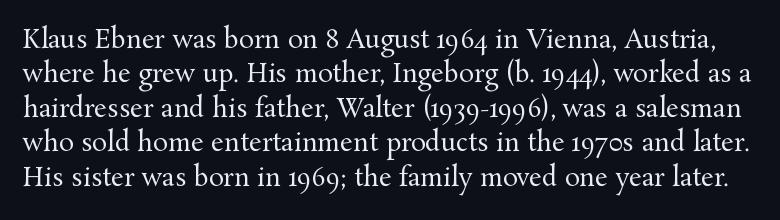
Posture: vertical. Students, note that the glyphs here touch the page at normal intervals. The line-height multiplier appears to be the usual default. Type without underlining.
